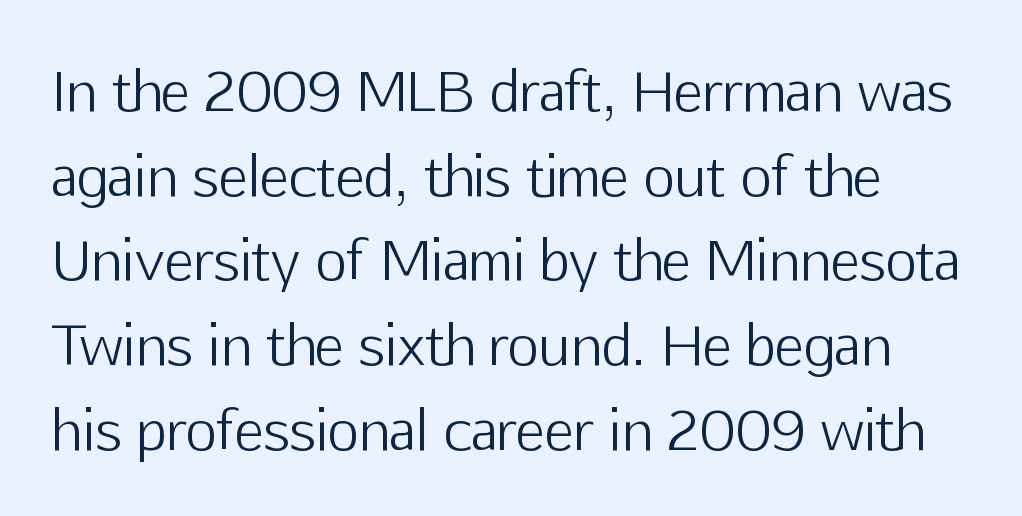
Q: Is the text bold? A: No.
Q: Is the text italic (slanted)? A: No, it is upright.
Q: Is the typeface a serif or a sans-serif typeface? A: Sans-serif.
Q: Is the text underlined? A: No.
Q: Is the spacing between letters normal or unusually wide? A: Normal.
Q: Is the spacing between lines tight, normal or loose? A: Normal.
Q: Width (condensed, normal, or wide)? A: Normal.
Q: Stroke contrast? A: Low.
Q: x-height? A: Medium.
Q: Monospaced? A: No.
